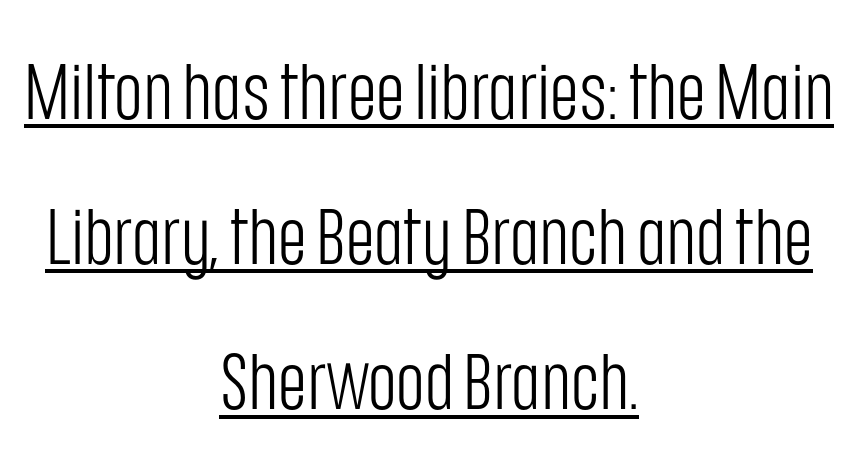
{"serif": "no", "italic": "no", "bold": "no", "weight": "light", "width": "condensed", "stroke_contrast": "low", "x_height": "large", "monospaced": "no", "underline": "yes", "align": "center", "line_spacing_ratio": 1.86, "letter_spacing": "normal", "letter_spacing_em": 0.0, "glyph_px": 78}
